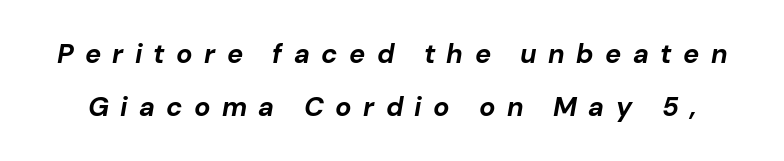
The image shows 27 px bold type, italic (leaning right); set loose line spacing (1.95x), unusually wide letter spacing (+0.42 em), not underlined.
